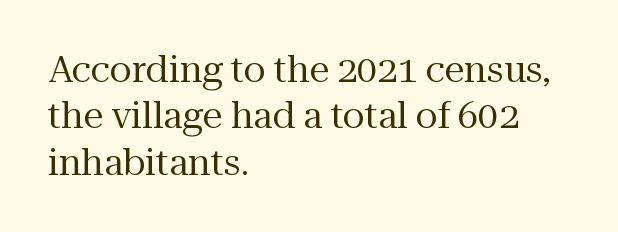
The image shows 36 px regular-weight serif type, upright; set left-aligned, normal line spacing (1.29x), normal letter spacing, not underlined; medium stroke contrast and a medium x-height.
